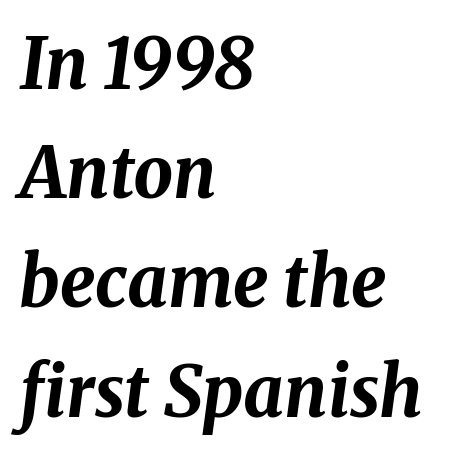
{"italic": "yes", "lean": "right", "slant_degrees": 8, "bold": "yes", "weight": "bold", "width": "normal", "stroke_contrast": "medium", "x_height": "medium", "monospaced": "no", "underline": "no", "align": "left", "line_spacing": "normal", "line_spacing_ratio": 1.56, "letter_spacing": "normal", "letter_spacing_em": 0.0, "glyph_px": 70}
